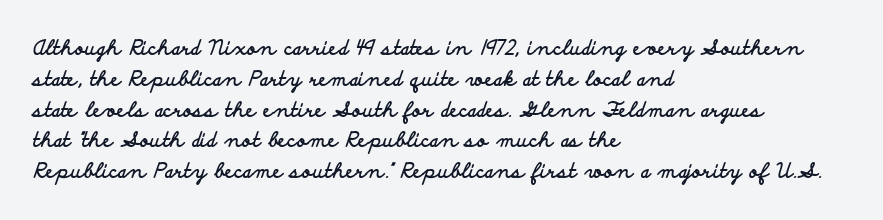
A student would call this left alignment; a typographer would say flush left, rag right. Any mark beneath the type? The region is blank. A dark, heavy texture on the line: the type is bold. The leading is moderate, giving the passage an even texture. The gaps between neighbouring characters are ordinary and unremarkable.
